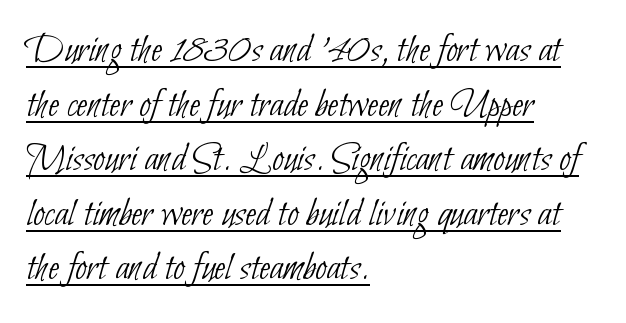
Q: Is the text bold? A: No.
Q: Is the typeface a serif or a sans-serif typeface? A: Sans-serif.
Q: Is the text underlined? A: Yes.
Q: How is the paragraph aligned? A: Left-aligned.
Q: Is the spacing between letters normal or unusually wide? A: Normal.
Q: Is the spacing between lines tight, normal or loose? A: Normal.
Q: Width (condensed, normal, or wide)? A: Condensed.
Q: Stroke contrast? A: Low.
Q: x-height? A: Small.
Q: Monospaced? A: No.
